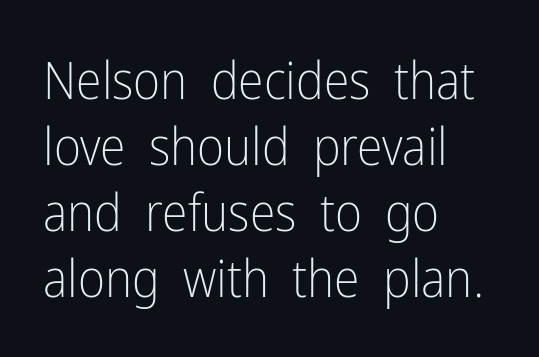
Q: Is the text bold? A: No.
Q: Is the text italic (slanted)? A: No, it is upright.
Q: Is the typeface a serif or a sans-serif typeface? A: Sans-serif.
Q: Is the text underlined? A: No.
Q: How is the paragraph aligned? A: Left-aligned.
Q: Is the spacing between letters normal or unusually wide? A: Normal.
Q: Is the spacing between lines tight, normal or loose? A: Normal.
Q: Width (condensed, normal, or wide)? A: Condensed.
Q: Stroke contrast? A: Low.
Q: x-height? A: Medium.
Q: Monospaced? A: No.
